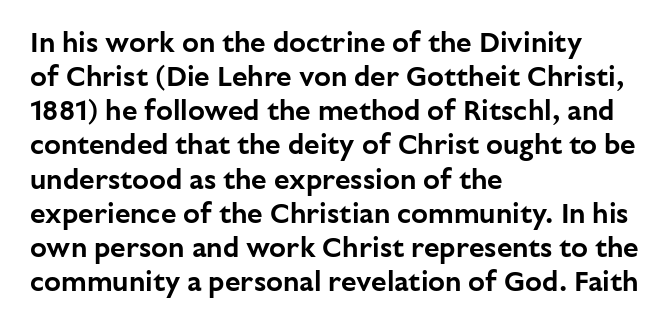
{"serif": "no", "italic": "no", "width": "normal", "stroke_contrast": "low", "x_height": "medium", "monospaced": "no", "underline": "no", "align": "left", "line_spacing_ratio": 1.22, "letter_spacing": "normal", "letter_spacing_em": 0.0, "glyph_px": 28}
